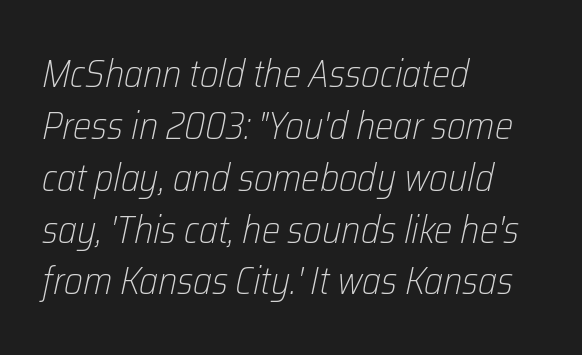
Q: Is the text bold? A: No.
Q: Is the text italic (slanted)? A: Yes, it leans right by about 12 degrees.
Q: Is the text underlined? A: No.
Q: How is the paragraph aligned? A: Left-aligned.
Q: Is the spacing between letters normal or unusually wide? A: Normal.
Q: Is the spacing between lines tight, normal or loose? A: Normal.
Q: Width (condensed, normal, or wide)? A: Condensed.
Q: Stroke contrast? A: Low.
Q: x-height? A: Medium.
Q: Monospaced? A: No.
